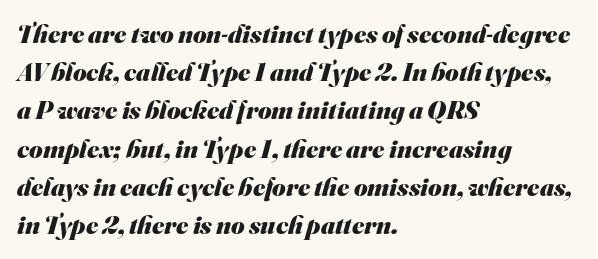
{"bold": "yes", "underline": "no", "align": "left", "line_spacing": "normal", "line_spacing_ratio": 1.47, "letter_spacing": "normal", "letter_spacing_em": 0.0, "glyph_px": 26}
